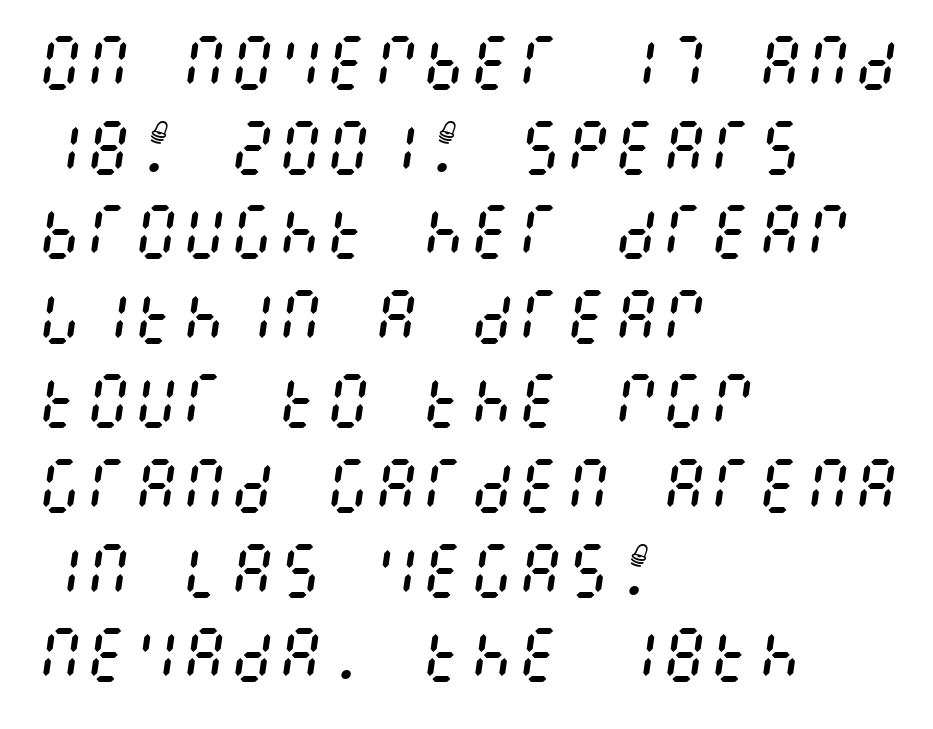
{"italic": "yes", "lean": "right", "slant_degrees": 8, "bold": "no", "weight": "regular", "width": "condensed", "stroke_contrast": "medium", "x_height": "large", "underline": "no", "align": "left", "line_spacing": "normal", "line_spacing_ratio": 1.41, "letter_spacing": "normal", "letter_spacing_em": 0.0, "glyph_px": 60}
